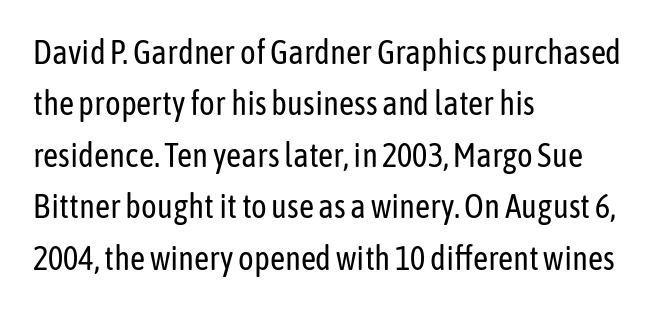
{"serif": "no", "italic": "no", "bold": "no", "weight": "regular", "width": "condensed", "stroke_contrast": "low", "x_height": "medium", "monospaced": "no", "underline": "no", "align": "left", "line_spacing": "normal", "line_spacing_ratio": 1.56, "letter_spacing": "normal", "letter_spacing_em": 0.0, "glyph_px": 33}
